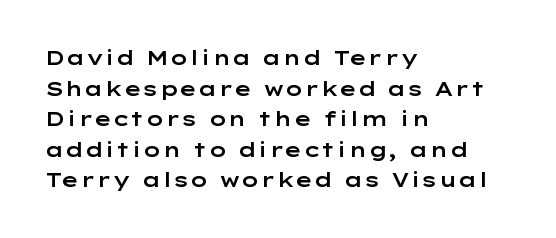
Q: Is the text italic (slanted)? A: No, it is upright.
Q: Is the text underlined? A: No.
Q: How is the paragraph aligned? A: Left-aligned.
Q: Is the spacing between letters normal or unusually wide? A: Normal.
Q: Is the spacing between lines tight, normal or loose? A: Normal.
